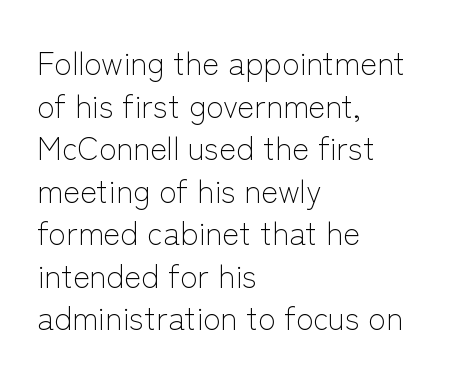
Q: Is the text bold? A: No.
Q: Is the text italic (slanted)? A: No, it is upright.
Q: Is the typeface a serif or a sans-serif typeface? A: Sans-serif.
Q: Is the text underlined? A: No.
Q: How is the paragraph aligned? A: Left-aligned.
Q: Is the spacing between letters normal or unusually wide? A: Normal.
Q: Is the spacing between lines tight, normal or loose? A: Normal.
Q: Width (condensed, normal, or wide)? A: Normal.
Q: Stroke contrast? A: Low.
Q: x-height? A: Medium.
Q: Monospaced? A: No.
